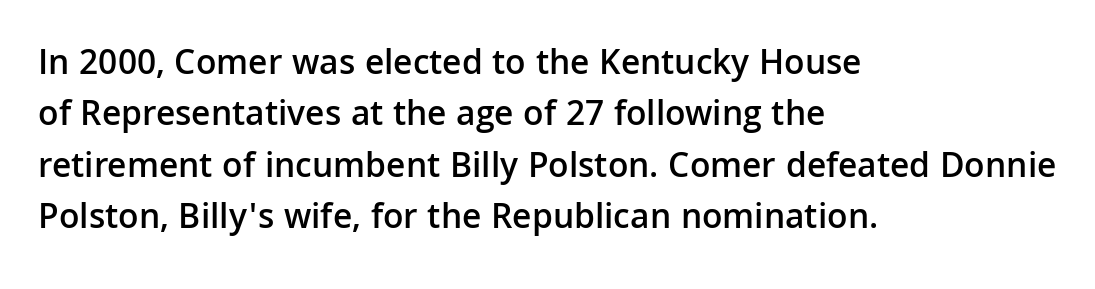
The image shows 36 px semibold sans-serif type, upright; set left-aligned, normal line spacing (1.43x), normal letter spacing, not underlined; low stroke contrast and a medium x-height.
